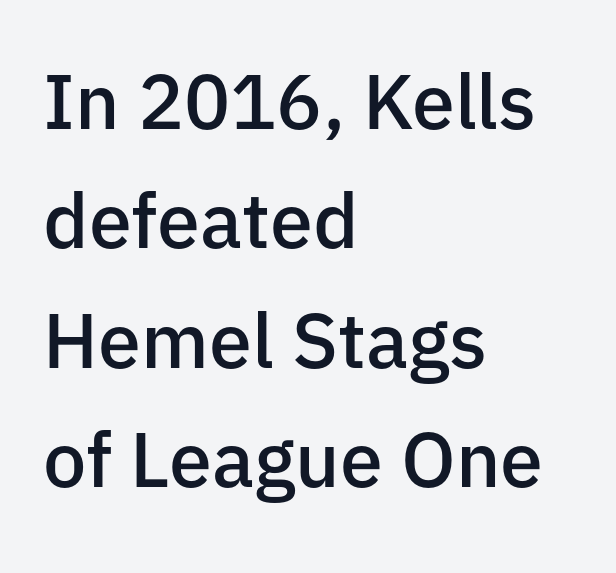
The image shows 77 px semibold sans-serif type, upright; set left-aligned, normal line spacing (1.55x), normal letter spacing, not underlined; low stroke contrast and a medium x-height.
